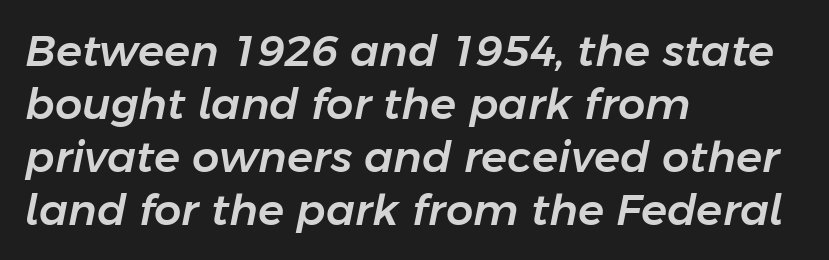
{"italic": "yes", "lean": "right", "slant_degrees": 11, "width": "normal", "stroke_contrast": "low", "x_height": "medium", "monospaced": "no", "underline": "no", "align": "left", "line_spacing_ratio": 1.23, "letter_spacing": "normal", "letter_spacing_em": 0.0, "glyph_px": 43}
